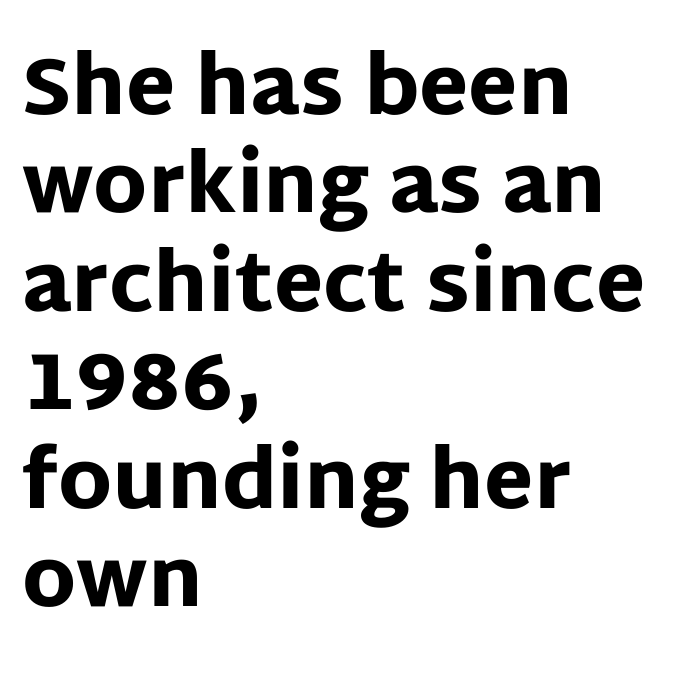
The area under the type is left untouched. Its strokes are broad and dark, the hallmark of bold type. Ascenders rise straight up at ninety degrees. A typesetter would call this proportional, since set widths differ per character. Nobody touched the tracking dial on this one. These lines are set flush left with a ragged right edge.
